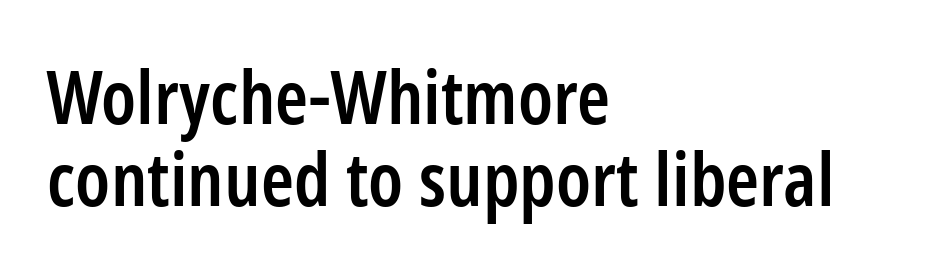
The image shows 75 px semibold, condensed sans-serif type, upright; set left-aligned, tight line spacing (1.09x), normal letter spacing, not underlined; low stroke contrast and a medium x-height.
